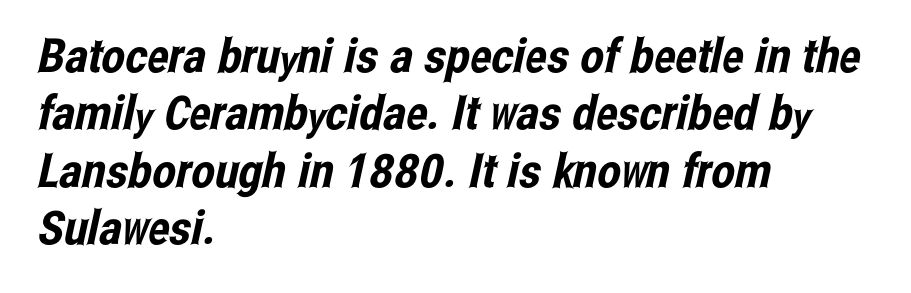
The image shows 47 px condensed sans-serif type; set left-aligned, line spacing 1.22x, normal letter spacing, not underlined; low stroke contrast and a medium x-height.
